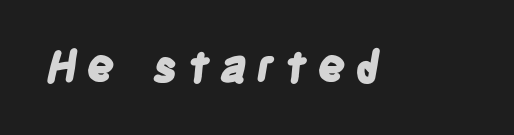
{"serif": "no", "bold": "yes", "weight": "bold", "width": "condensed", "stroke_contrast": "low", "x_height": "large", "monospaced": "no", "underline": "no", "letter_spacing": "wide", "letter_spacing_em": 0.21, "glyph_px": 44}
